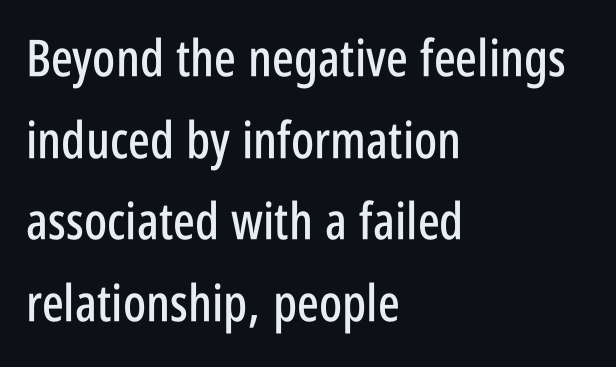
{"serif": "no", "italic": "no", "width": "condensed", "stroke_contrast": "low", "x_height": "large", "monospaced": "no", "underline": "no", "align": "left", "line_spacing": "normal", "line_spacing_ratio": 1.6, "letter_spacing": "normal", "letter_spacing_em": 0.0, "glyph_px": 51}
